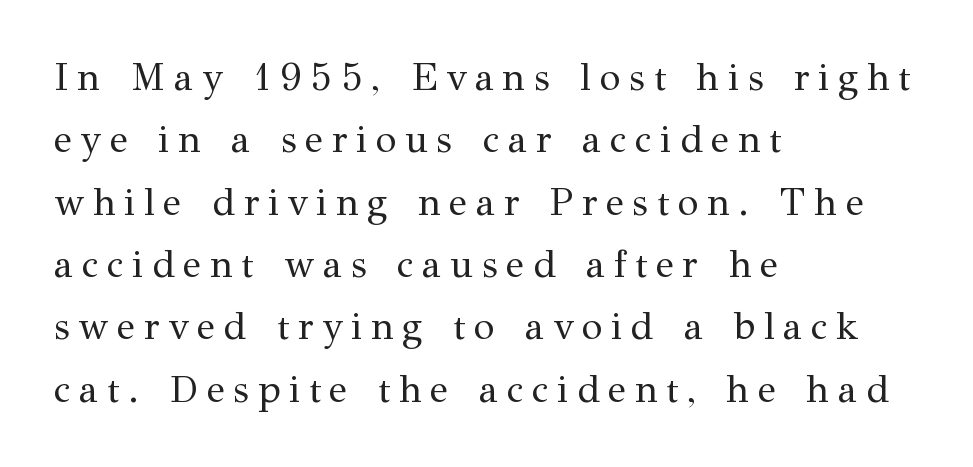
The image shows 38 px regular-weight serif type, upright; set left-aligned, normal line spacing (1.64x), unusually wide letter spacing (+0.23 em), not underlined; medium stroke contrast and a medium x-height.
